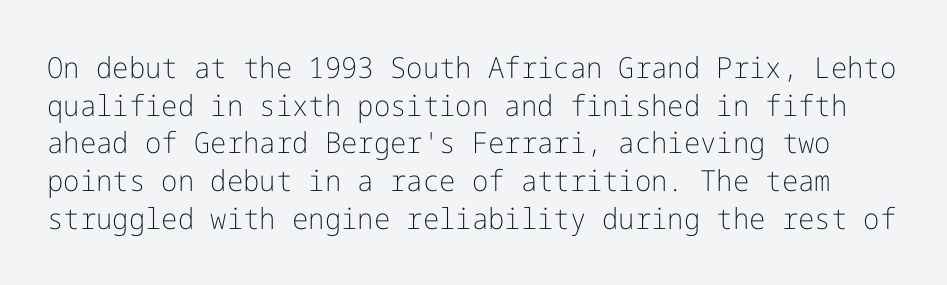
The image shows 29 px light sans-serif type, upright; set normal line spacing (1.3x), normal letter spacing, not underlined; low stroke contrast and a medium x-height.
